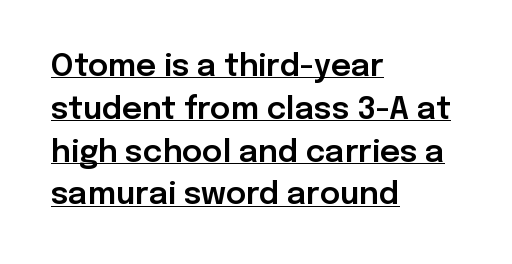
The image shows 31 px sans-serif type, upright; set left-aligned, normal line spacing (1.38x), normal letter spacing, underlined; low stroke contrast and a medium x-height.
